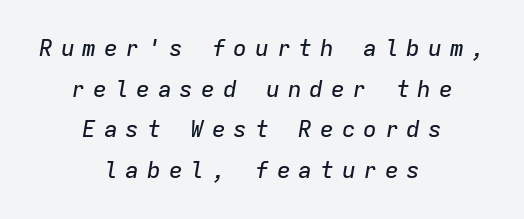
Does the copy run flush right? No — it is centered line by line. The specimen omits any rule beneath the text block's lines. The face used here is rendered with a markedly widened letterfit. There's an unmistakable incline to the writing here.
